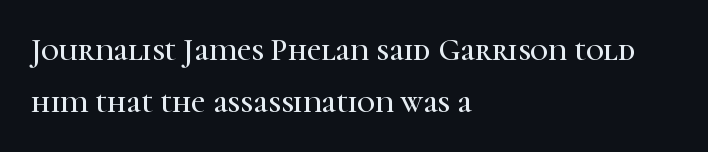
{"serif": "yes", "italic": "no", "width": "normal", "stroke_contrast": "high", "x_height": "medium", "monospaced": "no", "underline": "no", "align": "left", "line_spacing": "normal", "line_spacing_ratio": 1.67, "letter_spacing": "normal", "letter_spacing_em": 0.0, "glyph_px": 31}
